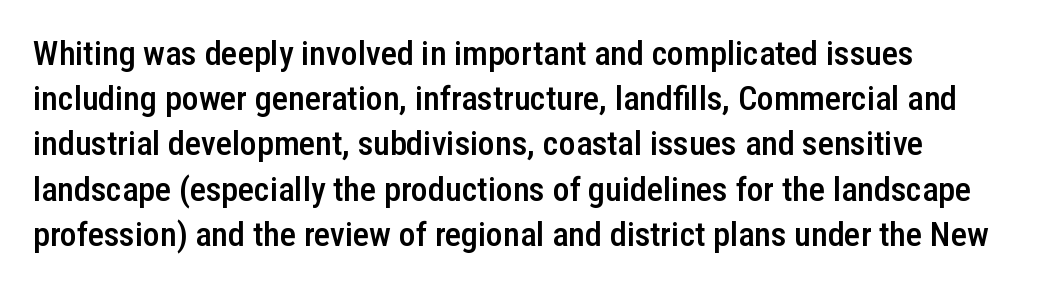
Q: Is the text bold? A: Semi-bold.
Q: Is the text italic (slanted)? A: No, it is upright.
Q: Is the typeface a serif or a sans-serif typeface? A: Sans-serif.
Q: Is the text underlined? A: No.
Q: How is the paragraph aligned? A: Left-aligned.
Q: Is the spacing between letters normal or unusually wide? A: Normal.
Q: Is the spacing between lines tight, normal or loose? A: Normal.
Q: Width (condensed, normal, or wide)? A: Condensed.
Q: Stroke contrast? A: Low.
Q: x-height? A: Medium.
Q: Monospaced? A: No.
